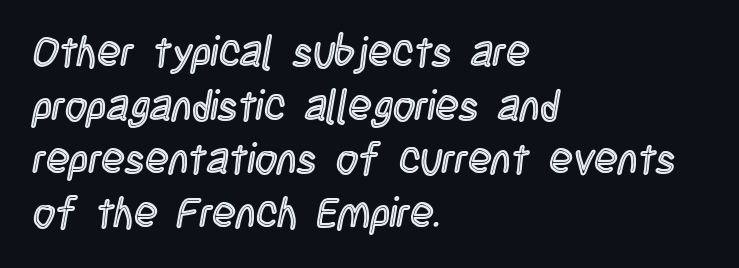
Q: Is the text italic (slanted)? A: Yes.
Q: Is the text underlined? A: No.
Q: How is the paragraph aligned? A: Left-aligned.
Q: Is the spacing between letters normal or unusually wide? A: Normal.
Q: Is the spacing between lines tight, normal or loose? A: Normal.
Q: Width (condensed, normal, or wide)? A: Condensed.
Q: x-height? A: Large.
Q: Monospaced? A: No.
